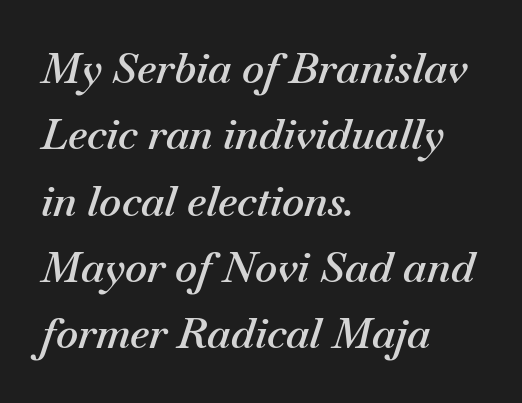
The image shows 42 px semibold type, italic (leaning right); set left-aligned, normal line spacing (1.58x), normal letter spacing, not underlined; medium stroke contrast and a small x-height.
